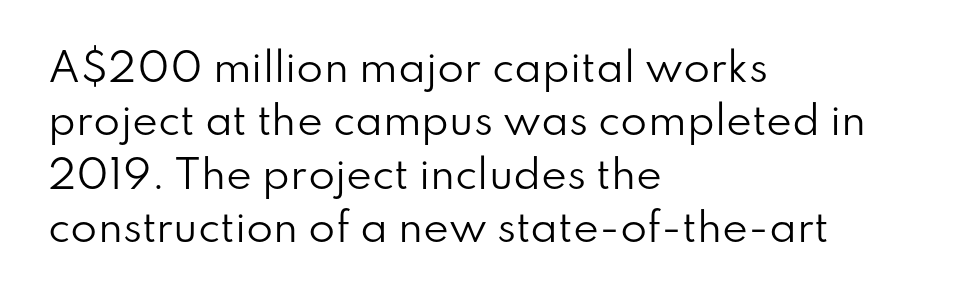
The image shows 39 px regular-weight sans-serif type, upright; set left-aligned, normal line spacing (1.37x), normal letter spacing, not underlined; low stroke contrast and a small x-height.
